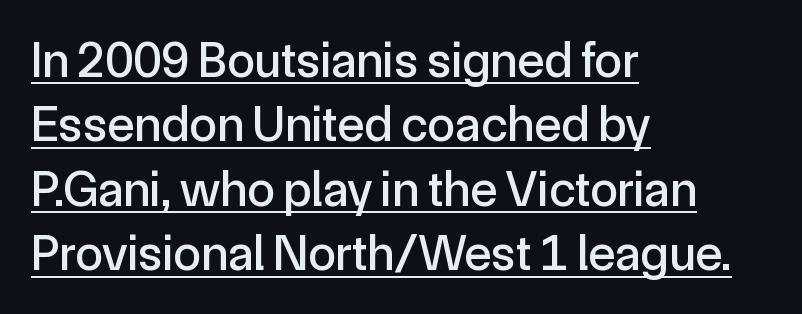
Q: Is the text italic (slanted)? A: No, it is upright.
Q: Is the typeface a serif or a sans-serif typeface? A: Sans-serif.
Q: Is the text underlined? A: Yes.
Q: How is the paragraph aligned? A: Left-aligned.
Q: Is the spacing between letters normal or unusually wide? A: Normal.
Q: Is the spacing between lines tight, normal or loose? A: Normal.
Q: Width (condensed, normal, or wide)? A: Normal.
Q: x-height? A: Medium.
Q: Monospaced? A: No.
